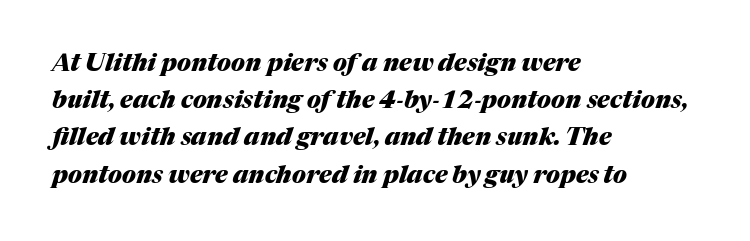
Q: Is the text bold? A: Yes.
Q: Is the text italic (slanted)? A: Yes, it leans right by about 17 degrees.
Q: Is the text underlined? A: No.
Q: How is the paragraph aligned? A: Left-aligned.
Q: Is the spacing between letters normal or unusually wide? A: Normal.
Q: Is the spacing between lines tight, normal or loose? A: Normal.
